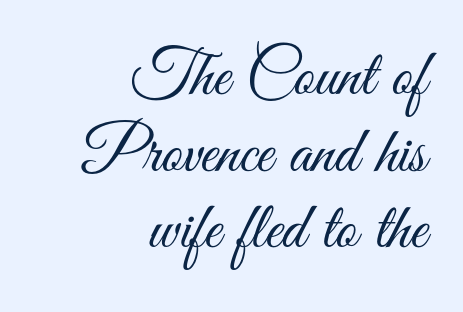
The image shows 66 px light, condensed sans-serif type; set right-aligned, line spacing 1.16x, normal letter spacing, not underlined; medium stroke contrast and a small x-height.
